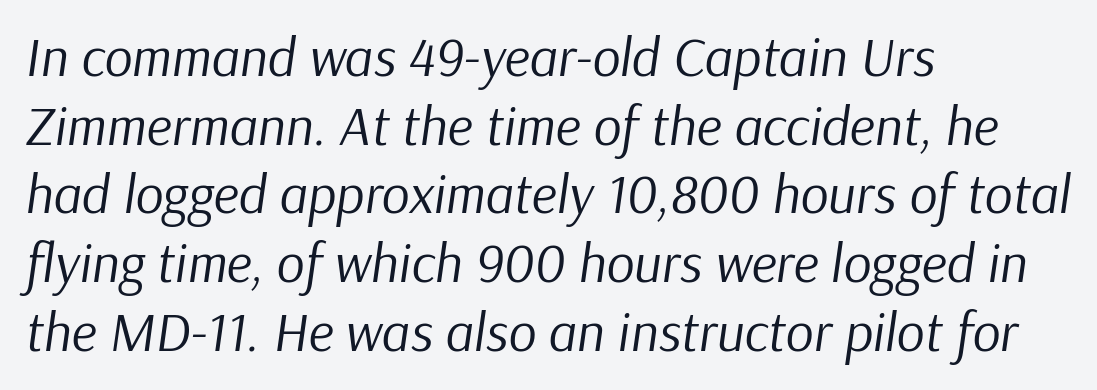
Q: Is the text bold? A: No.
Q: Is the text italic (slanted)? A: Yes, it leans right by about 9 degrees.
Q: Is the text underlined? A: No.
Q: How is the paragraph aligned? A: Left-aligned.
Q: Is the spacing between letters normal or unusually wide? A: Normal.
Q: Is the spacing between lines tight, normal or loose? A: Normal.
Q: Width (condensed, normal, or wide)? A: Normal.
Q: Stroke contrast? A: Low.
Q: x-height? A: Medium.
Q: Monospaced? A: No.
